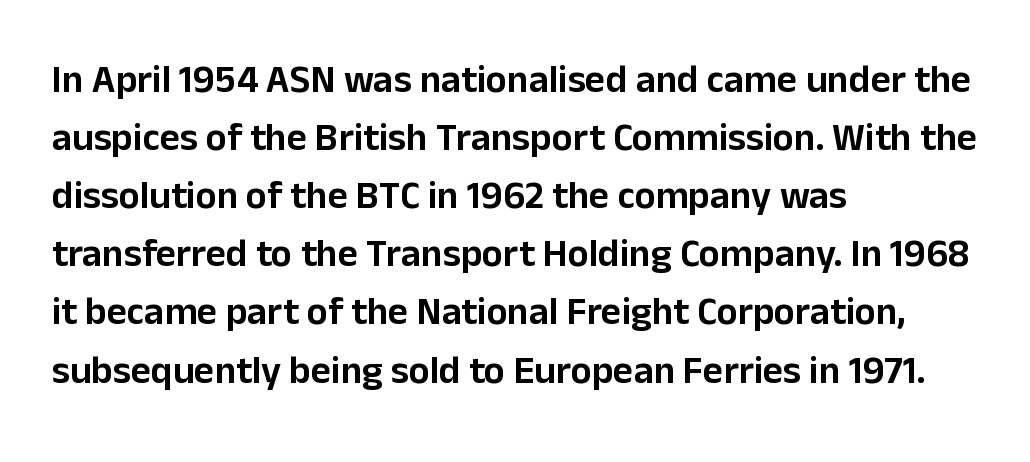
Q: Is the text italic (slanted)? A: No, it is upright.
Q: Is the typeface a serif or a sans-serif typeface? A: Sans-serif.
Q: Is the text underlined? A: No.
Q: How is the paragraph aligned? A: Left-aligned.
Q: Is the spacing between letters normal or unusually wide? A: Normal.
Q: Is the spacing between lines tight, normal or loose? A: Normal.
Q: Width (condensed, normal, or wide)? A: Normal.
Q: Stroke contrast? A: Low.
Q: x-height? A: Medium.
Q: Monospaced? A: No.
